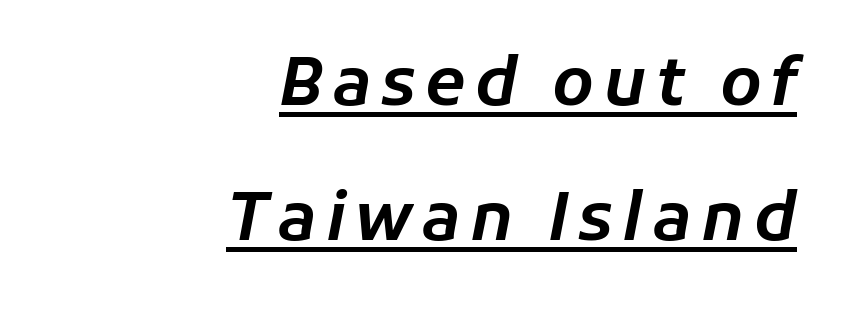
{"italic": "yes", "lean": "right", "slant_degrees": 11, "width": "normal", "stroke_contrast": "low", "x_height": "medium", "monospaced": "no", "underline": "yes", "align": "right", "line_spacing": "loose", "line_spacing_ratio": 2.05, "glyph_px": 66}
